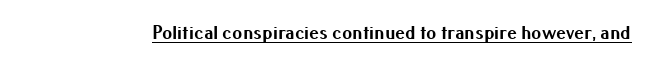
The image shows 20 px bold type, upright; set normal letter spacing, underlined.
